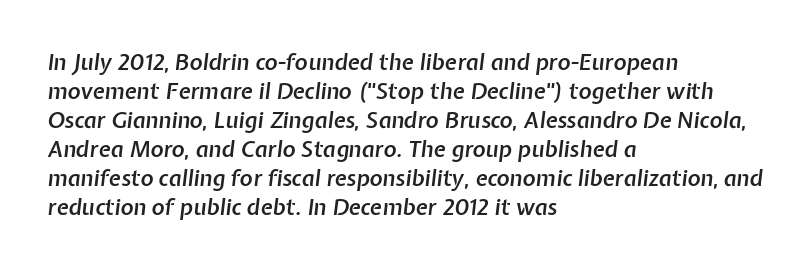
The image shows 22 px text type, italic (leaning right); set left-aligned, normal line spacing (1.32x), normal letter spacing, not underlined.
